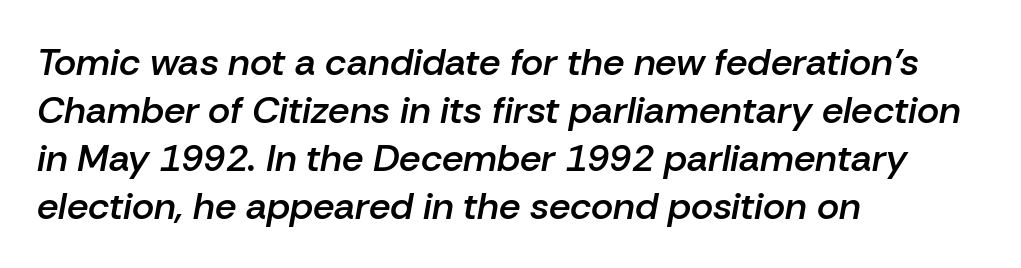
{"italic": "yes", "lean": "right", "slant_degrees": 10, "bold": "semi", "weight": "semibold", "width": "normal", "stroke_contrast": "low", "x_height": "medium", "monospaced": "no", "underline": "no", "align": "left", "line_spacing": "normal", "line_spacing_ratio": 1.26, "letter_spacing": "normal", "letter_spacing_em": 0.0, "glyph_px": 38}
